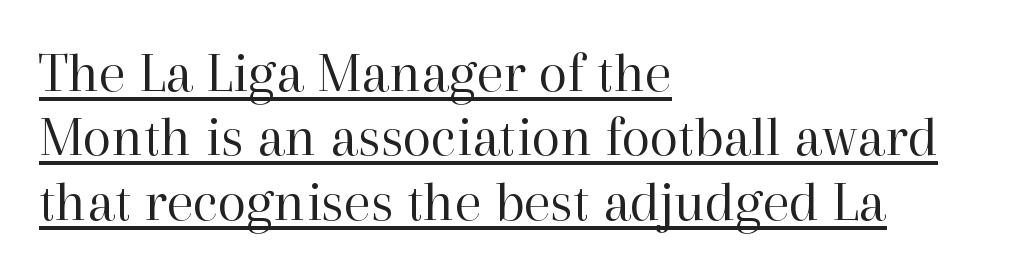
Vertically, the passage feels compressed, each row crowding the next. Stroke mass is kept to a normal reading level or below. Do the characters align in a grid? No, the font is proportional. The rendering uses the underline text-decoration. Which margin do the lines hug? The left one — the right edge is uneven. The letters sit at their default tracking, neither squeezed nor spread.
